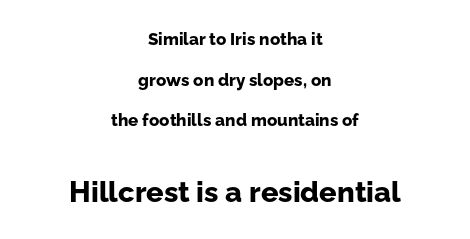
The image shows 29 px bold sans-serif type, upright; set centered, loose line spacing (2.39x), normal letter spacing, not underlined; the second (bottom) block is 1.71x larger; low stroke contrast and a medium x-height.
